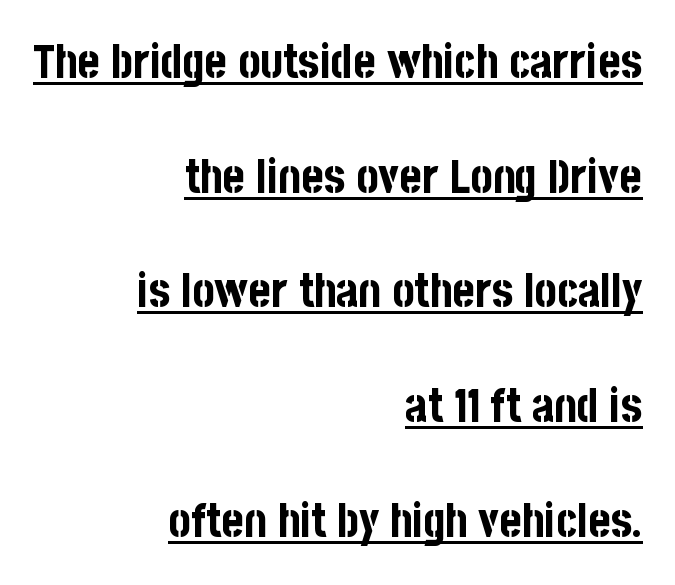
The lines are spread far apart with generous leading. Pretty heavy lettering here — definitely bold. The letters advance in unequal steps, a hallmark of proportional type. The type sits square on the baseline with zero lean. Nope, no serifs anywhere on these letters. In CSS terms this would be text-align: right.
